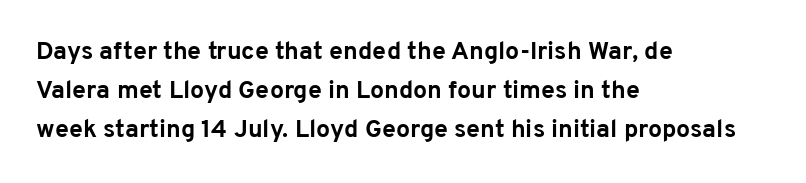
Vertical strokes here are truly vertical. In terms of letterspacing, this is plain default setting. This block has exactly the height ordinary leading produces. Pretty heavy lettering here — definitely bold.
